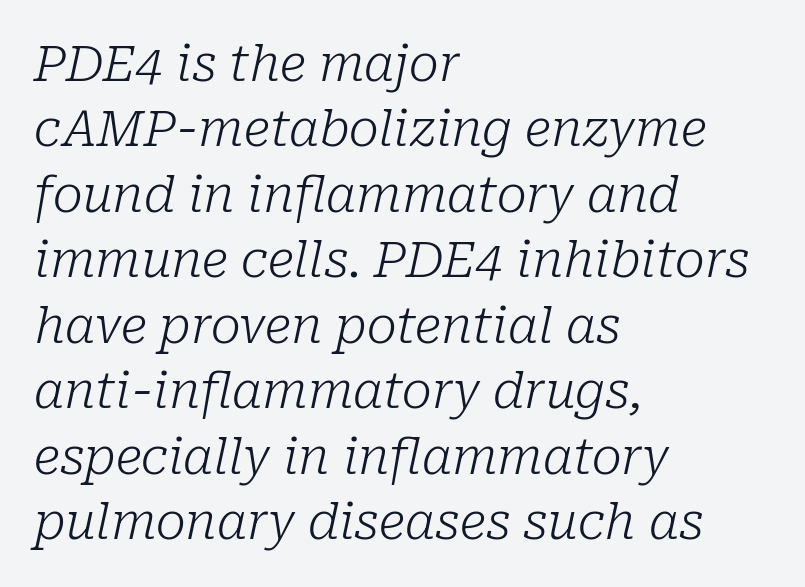
Q: Is the text bold? A: No.
Q: Is the text italic (slanted)? A: Yes, it leans right by about 10 degrees.
Q: Is the typeface a serif or a sans-serif typeface? A: Serif.
Q: Is the text underlined? A: No.
Q: How is the paragraph aligned? A: Left-aligned.
Q: Is the spacing between letters normal or unusually wide? A: Normal.
Q: Is the spacing between lines tight, normal or loose? A: Normal.
Q: Width (condensed, normal, or wide)? A: Normal.
Q: Stroke contrast? A: Low.
Q: x-height? A: Medium.
Q: Monospaced? A: No.
